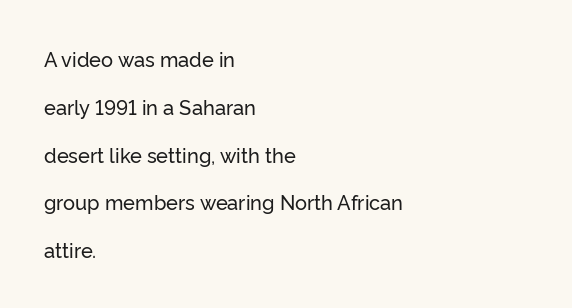
Q: Is the text italic (slanted)? A: No, it is upright.
Q: Is the text underlined? A: No.
Q: How is the paragraph aligned? A: Left-aligned.
Q: Is the spacing between letters normal or unusually wide? A: Normal.
Q: Is the spacing between lines tight, normal or loose? A: Loose.
